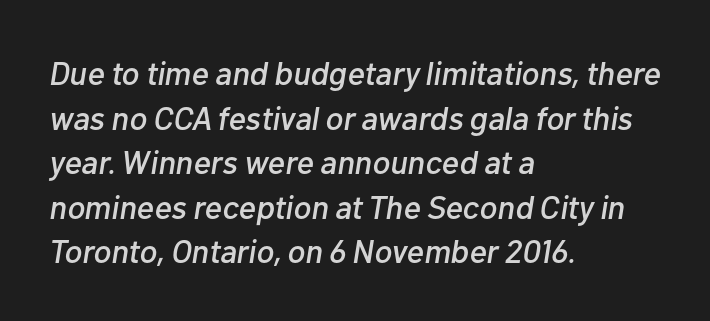
{"italic": "yes", "lean": "right", "slant_degrees": 10, "width": "normal", "stroke_contrast": "low", "x_height": "medium", "monospaced": "no", "underline": "no", "align": "left", "line_spacing": "normal", "line_spacing_ratio": 1.35, "letter_spacing": "normal", "letter_spacing_em": 0.0, "glyph_px": 33}
